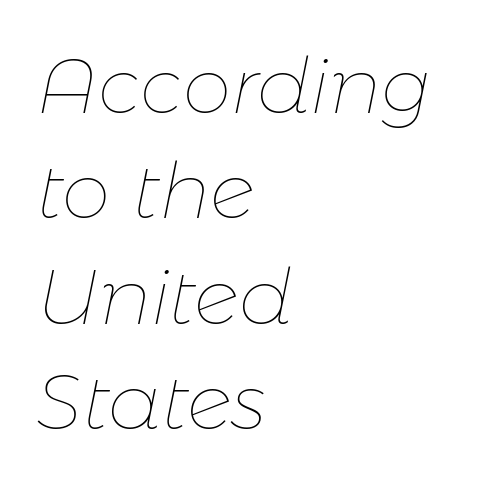
The image shows 78 px thin type, italic (leaning right); set left-aligned, normal line spacing (1.35x), normal letter spacing, not underlined; low stroke contrast and a medium x-height.
